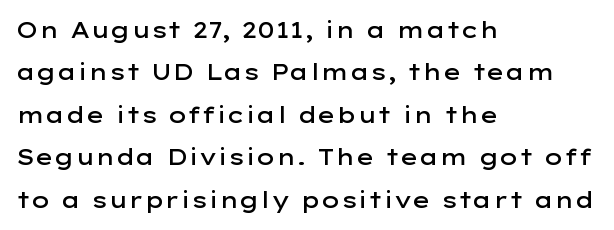
The image shows 22 px text type, upright; set left-aligned, loose line spacing (1.93x), normal letter spacing, not underlined.
